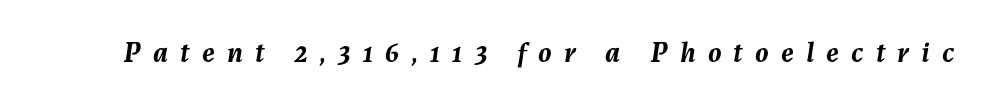
Q: Is the text bold? A: Yes.
Q: Is the text italic (slanted)? A: Yes, it leans right by about 7 degrees.
Q: Is the text underlined? A: No.
Q: Is the spacing between letters normal or unusually wide? A: Unusually wide.
Q: Width (condensed, normal, or wide)? A: Normal.
Q: Stroke contrast? A: Medium.
Q: x-height? A: Medium.
Q: Monospaced? A: No.
